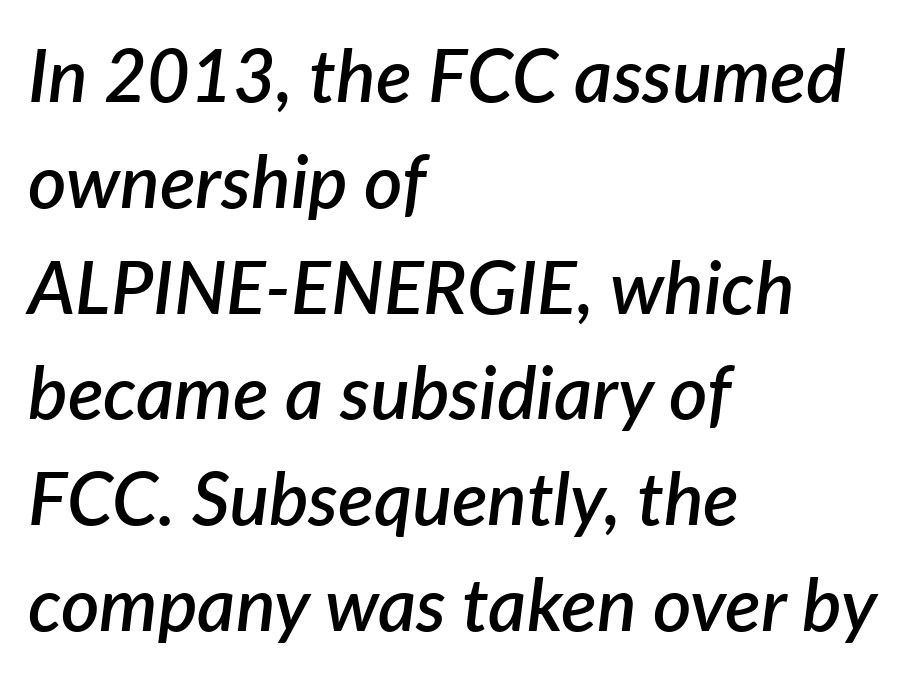
Q: Is the text bold? A: Semi-bold.
Q: Is the text italic (slanted)? A: Yes, it leans right by about 7 degrees.
Q: Is the text underlined? A: No.
Q: How is the paragraph aligned? A: Left-aligned.
Q: Is the spacing between letters normal or unusually wide? A: Normal.
Q: Is the spacing between lines tight, normal or loose? A: Normal.
Q: Width (condensed, normal, or wide)? A: Normal.
Q: Stroke contrast? A: Low.
Q: x-height? A: Medium.
Q: Monospaced? A: No.
